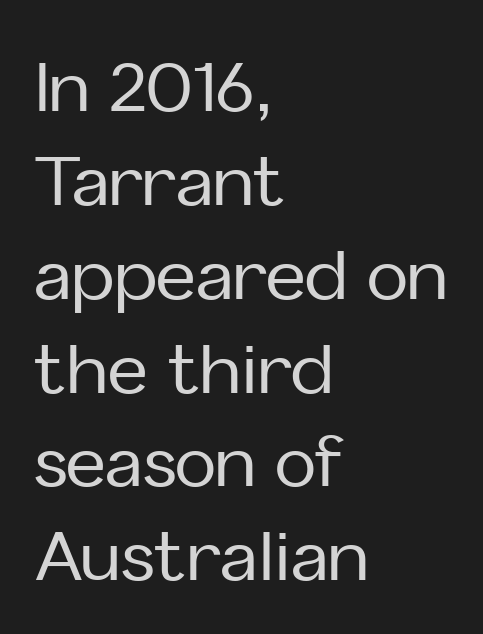
In terms of letterform style, serifs are entirely absent. The lines in this sample share a left origin and differ only in where they stop. The gaps between neighbouring characters are ordinary and unremarkable. Type without underlining. Compared with typical paragraphs, the rows here are spaced about the same.
